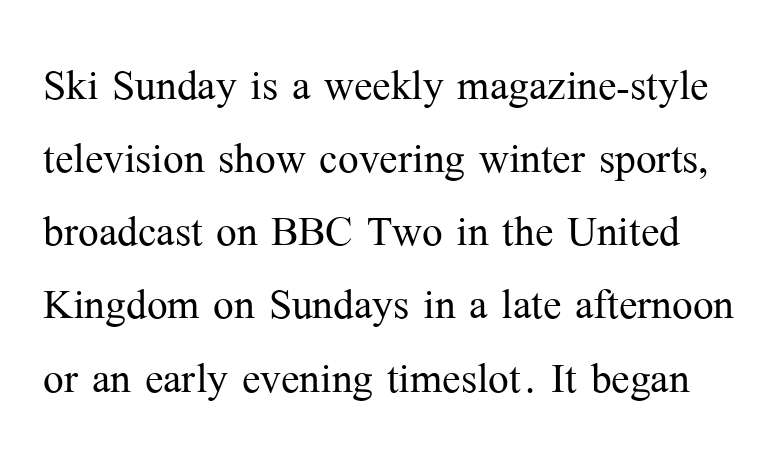
The image shows 55 px light serif type, upright; set normal line spacing (1.33x), normal letter spacing, not underlined; medium stroke contrast and a medium x-height.
